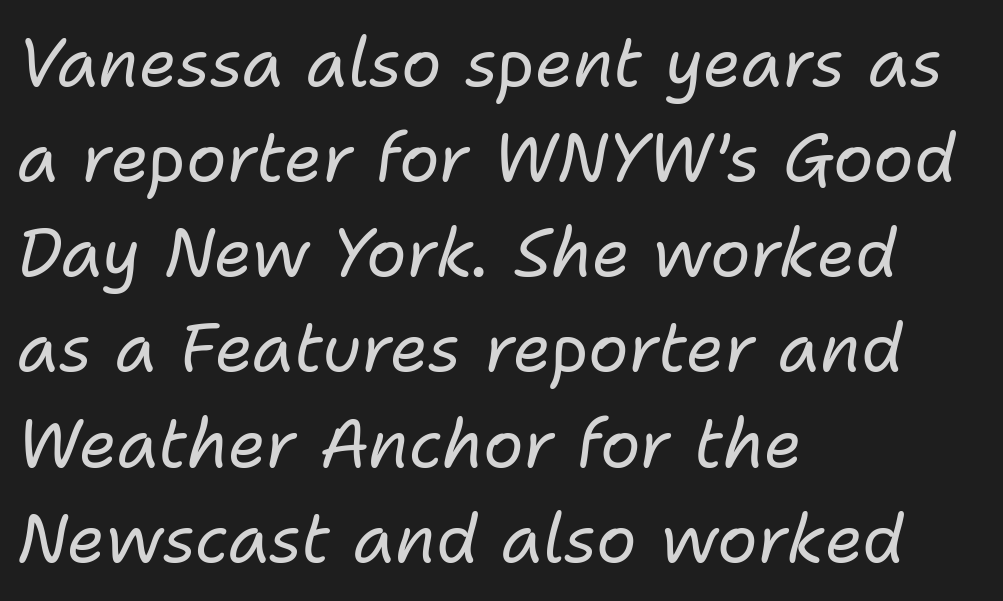
Q: Is the text bold? A: No.
Q: Is the text italic (slanted)? A: Yes, it leans right by about 11 degrees.
Q: Is the text underlined? A: No.
Q: How is the paragraph aligned? A: Left-aligned.
Q: Is the spacing between letters normal or unusually wide? A: Normal.
Q: Is the spacing between lines tight, normal or loose? A: Normal.
Q: Width (condensed, normal, or wide)? A: Normal.
Q: Stroke contrast? A: Low.
Q: x-height? A: Medium.
Q: Monospaced? A: No.
